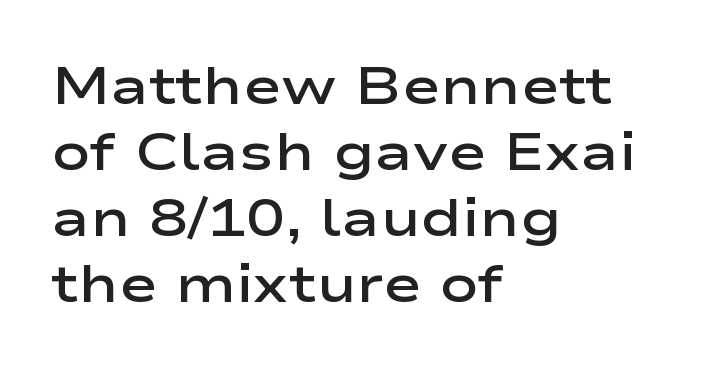
Q: Is the text bold? A: Semi-bold.
Q: Is the text italic (slanted)? A: No, it is upright.
Q: Is the typeface a serif or a sans-serif typeface? A: Sans-serif.
Q: Is the text underlined? A: No.
Q: How is the paragraph aligned? A: Left-aligned.
Q: Is the spacing between letters normal or unusually wide? A: Normal.
Q: Is the spacing between lines tight, normal or loose? A: Normal.
Q: Width (condensed, normal, or wide)? A: Wide.
Q: Stroke contrast? A: Low.
Q: x-height? A: Medium.
Q: Monospaced? A: No.
